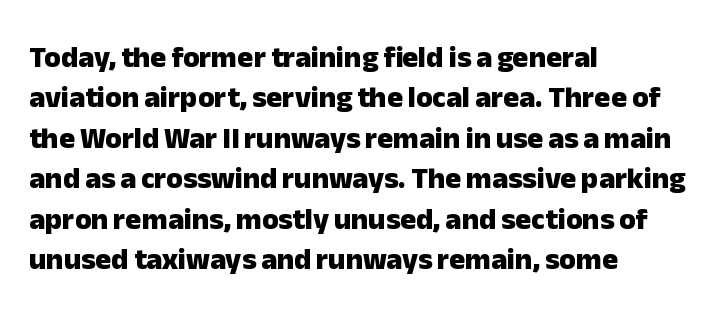
The image shows 30 px heavy sans-serif type, upright; set left-aligned, normal line spacing (1.35x), normal letter spacing, not underlined; low stroke contrast and a medium x-height.
